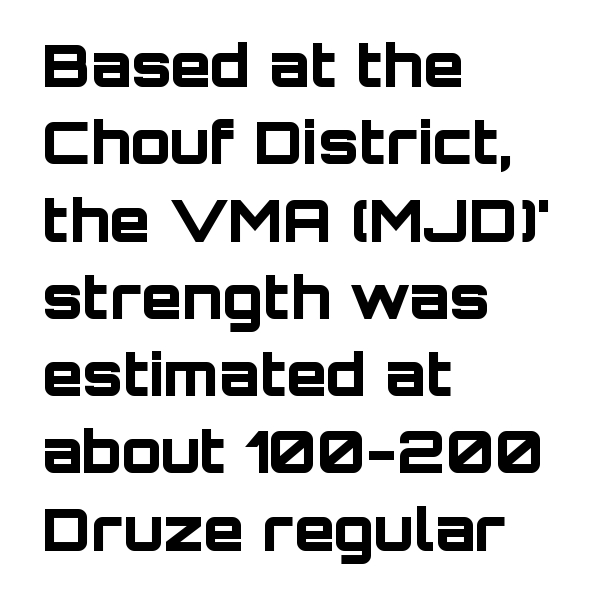
The compositor pushed each line to the left boundary. Thick stems and heavy bowls — unmistakably bold. The letters sit at their default tracking, neither squeezed nor spread. Honestly, the row spacing looks completely unremarkable.
